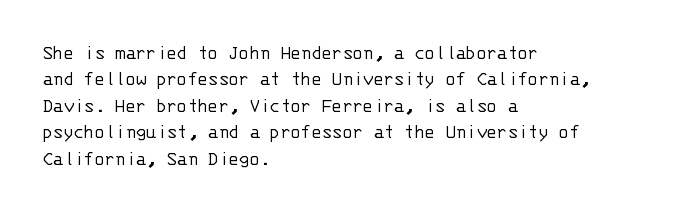
The rendering uses a moderate line-height, typical for paragraphs. Only glyphs here, with clear space below each row. The passage is arranged the way most books set body copy — flush left. Spacing between characters is what you'd get straight out of the box.
